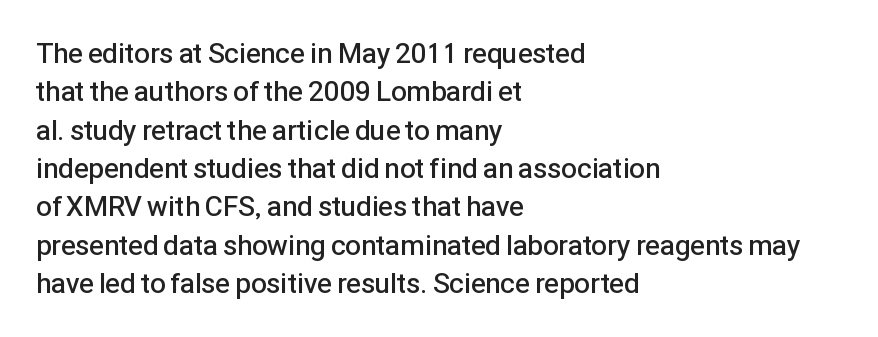
Q: Is the text bold? A: Semi-bold.
Q: Is the text italic (slanted)? A: No, it is upright.
Q: Is the typeface a serif or a sans-serif typeface? A: Sans-serif.
Q: Is the text underlined? A: No.
Q: How is the paragraph aligned? A: Left-aligned.
Q: Is the spacing between letters normal or unusually wide? A: Normal.
Q: Is the spacing between lines tight, normal or loose? A: Normal.
Q: Width (condensed, normal, or wide)? A: Normal.
Q: Stroke contrast? A: Low.
Q: x-height? A: Medium.
Q: Monospaced? A: No.
